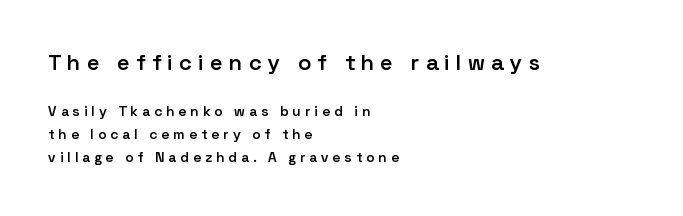
{"italic": "no", "bold": "semi", "underline": "no", "align": "left", "line_spacing": "normal", "line_spacing_ratio": 1.65, "letter_spacing": "wide", "letter_spacing_em": 0.3, "larger_block": "first", "size_ratio": 1.57, "glyph_px": 22}
